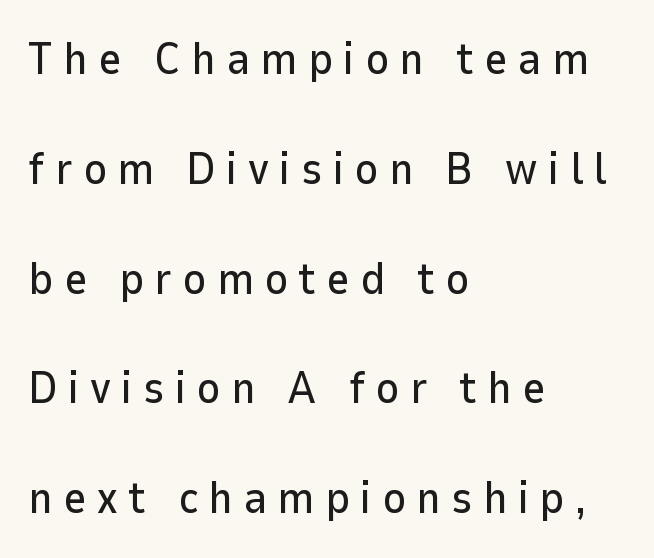
Q: Is the text italic (slanted)? A: No, it is upright.
Q: Is the typeface a serif or a sans-serif typeface? A: Sans-serif.
Q: Is the text underlined? A: No.
Q: How is the paragraph aligned? A: Left-aligned.
Q: Is the spacing between letters normal or unusually wide? A: Unusually wide.
Q: Is the spacing between lines tight, normal or loose? A: Loose.
Q: Width (condensed, normal, or wide)? A: Normal.
Q: Stroke contrast? A: Low.
Q: x-height? A: Medium.
Q: Monospaced? A: No.
